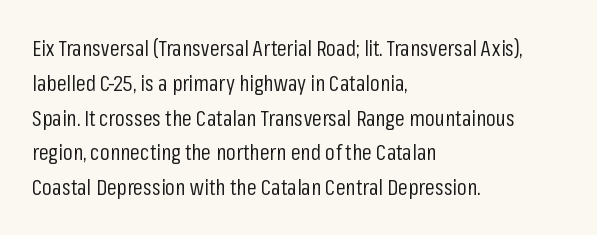
{"italic": "no", "bold": "no", "underline": "no", "align": "left", "line_spacing": "normal", "line_spacing_ratio": 1.58, "letter_spacing": "normal", "letter_spacing_em": 0.0, "glyph_px": 22}
